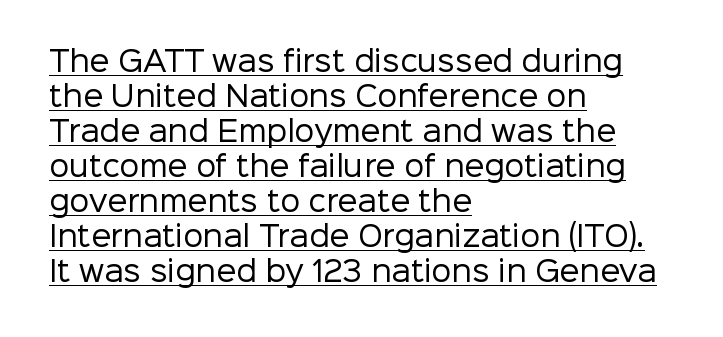
Q: Is the text bold? A: No.
Q: Is the text italic (slanted)? A: No, it is upright.
Q: Is the typeface a serif or a sans-serif typeface? A: Sans-serif.
Q: Is the text underlined? A: Yes.
Q: How is the paragraph aligned? A: Left-aligned.
Q: Is the spacing between letters normal or unusually wide? A: Normal.
Q: Is the spacing between lines tight, normal or loose? A: Normal.
Q: Width (condensed, normal, or wide)? A: Normal.
Q: Stroke contrast? A: Low.
Q: x-height? A: Medium.
Q: Monospaced? A: No.
